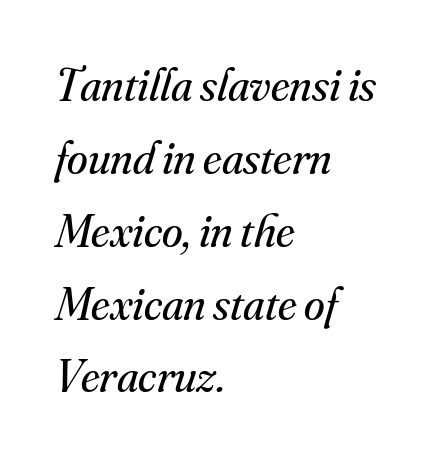
{"serif": "yes", "italic": "yes", "lean": "right", "slant_degrees": 16, "bold": "no", "weight": "regular", "width": "normal", "stroke_contrast": "medium", "x_height": "small", "monospaced": "no", "underline": "no", "align": "left", "line_spacing": "normal", "line_spacing_ratio": 1.55, "letter_spacing": "normal", "letter_spacing_em": 0.0, "glyph_px": 47}
